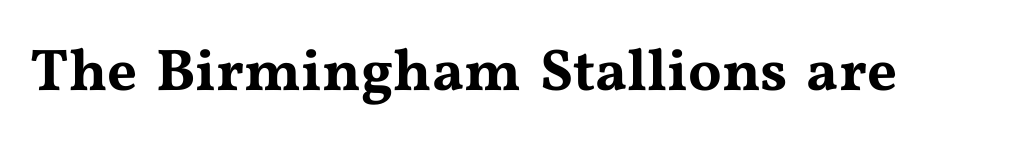
Old-style or modern, the face here clearly has serifs. Each letter keeps its own natural width here, so spacing adapts to shape. Words float on clear page, feet unadorned. Vertical strokes here are truly vertical.
